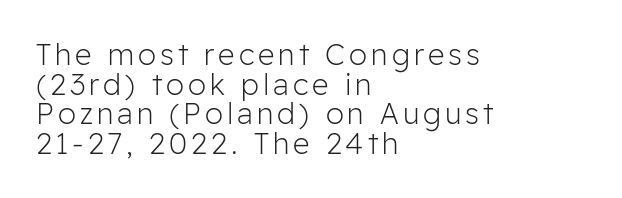
Each stroke keeps to a modest, everyday thickness or less. Stroke terminals: plain, sans-serif. Spacing verdict: proportional, widths tailored to each character. All the whitespace from short lines collects on the right. Honestly, the rows look squashed on top of each other.
